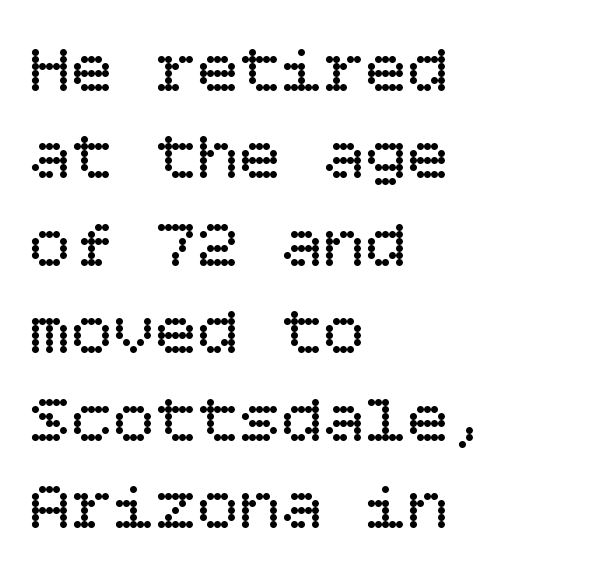
The designer left line spacing at the default. Type without underlining. The text block is weighted toward the left margin, trailing off unevenly rightward. Stroke mass is kept to a normal reading level or below. Tall strokes in this sample are plumb rather than angled. The letters sit at their default tracking, neither squeezed nor spread.
